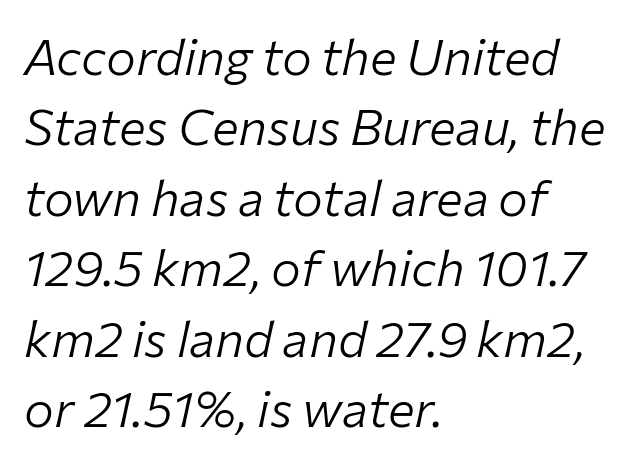
The image shows 50 px light type, italic (leaning right); set left-aligned, normal line spacing (1.41x), normal letter spacing, not underlined; low stroke contrast and a medium x-height.
